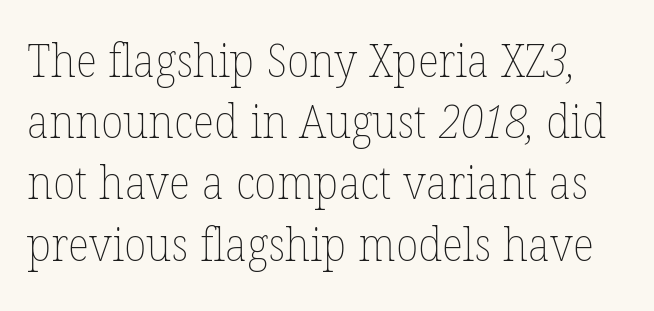
Q: Is the text bold? A: No.
Q: Is the text underlined? A: No.
Q: Is the spacing between letters normal or unusually wide? A: Normal.
Q: Is the spacing between lines tight, normal or loose? A: Normal.
Q: Width (condensed, normal, or wide)? A: Normal.
Q: Stroke contrast? A: Low.
Q: x-height? A: Medium.
Q: Monospaced? A: No.
